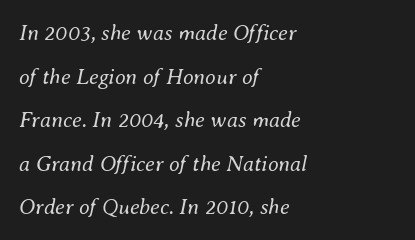
{"italic": "yes", "lean": "right", "slant_degrees": 8, "bold": "no", "underline": "no", "align": "left", "line_spacing": "loose", "line_spacing_ratio": 1.98, "letter_spacing": "normal", "letter_spacing_em": 0.0, "glyph_px": 22}
